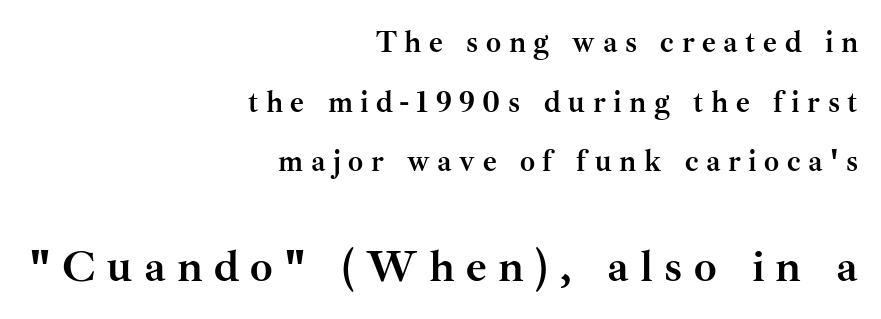
The image shows 45 px semibold serif type, upright; set right-aligned, loose line spacing (1.99x), unusually wide letter spacing (+0.25 em), not underlined; the second (bottom) block is 1.5x larger; medium stroke contrast and a small x-height.
